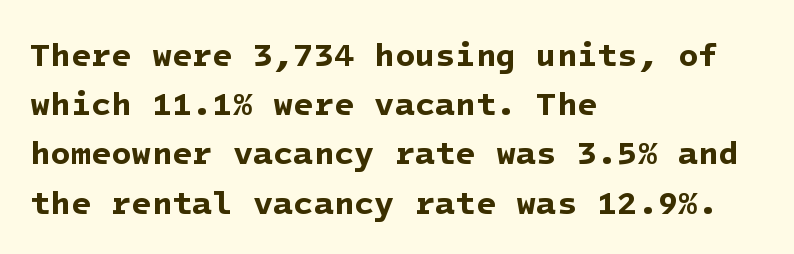
The image shows 33 px bold sans-serif type; set left-aligned, normal line spacing (1.49x), normal letter spacing, not underlined; low stroke contrast and a medium x-height.
